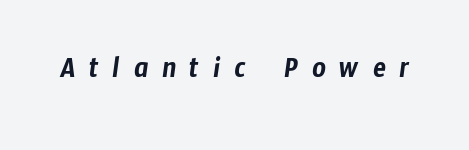
{"serif": "no", "width": "condensed", "stroke_contrast": "low", "x_height": "medium", "monospaced": "no", "underline": "no", "letter_spacing": "wide", "letter_spacing_em": 0.46, "glyph_px": 30}
